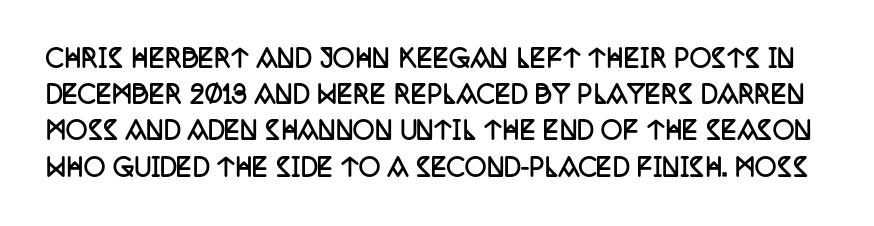
Q: Is the text bold? A: Yes.
Q: Is the text italic (slanted)? A: No, it is upright.
Q: Is the text underlined? A: No.
Q: Is the spacing between letters normal or unusually wide? A: Normal.
Q: Is the spacing between lines tight, normal or loose? A: Normal.
